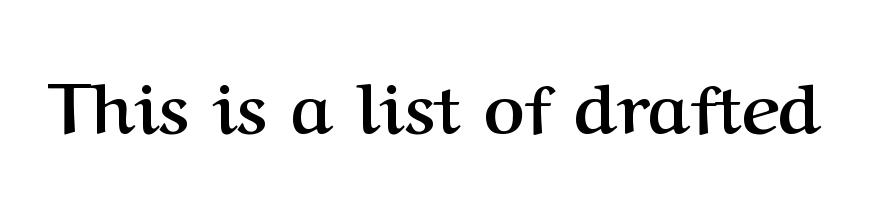
{"serif": "yes", "italic": "no", "bold": "yes", "weight": "semibold", "width": "normal", "stroke_contrast": "medium", "x_height": "medium", "monospaced": "no", "underline": "no", "letter_spacing": "normal", "letter_spacing_em": 0.0, "glyph_px": 71}
